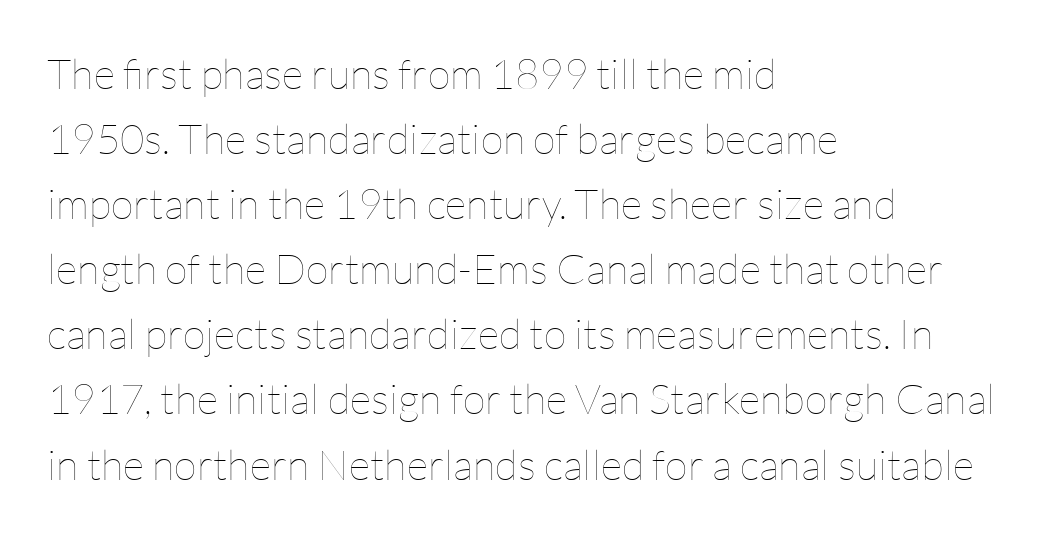
{"italic": "no", "bold": "no", "weight": "thin", "width": "normal", "stroke_contrast": "low", "x_height": "medium", "monospaced": "no", "underline": "no", "align": "left", "line_spacing": "normal", "line_spacing_ratio": 1.55, "letter_spacing": "normal", "letter_spacing_em": 0.0, "glyph_px": 42}
